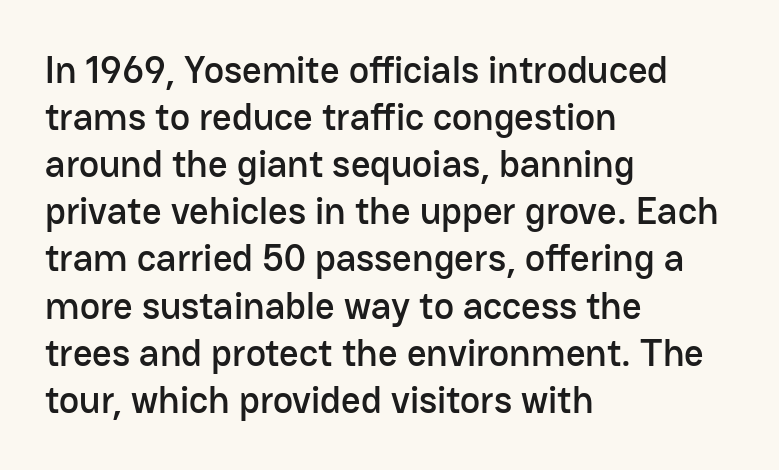
The image shows 38 px sans-serif type, upright; set left-aligned, line spacing 1.24x, normal letter spacing, not underlined; low stroke contrast and a medium x-height.
